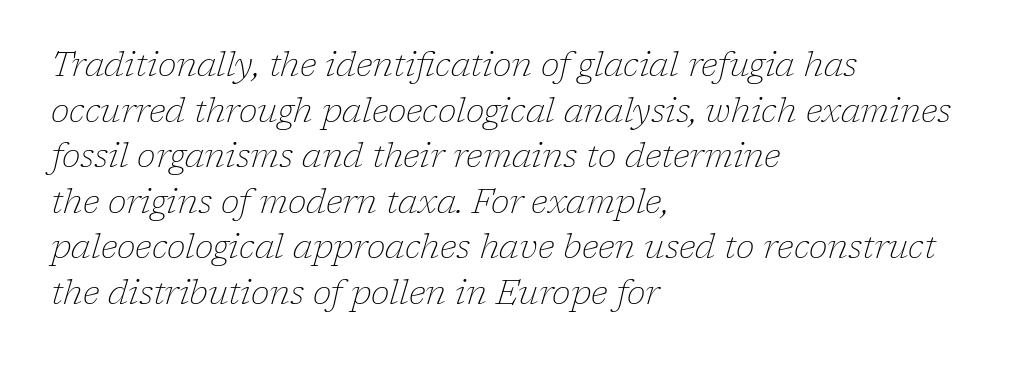
{"serif": "yes", "italic": "yes", "lean": "right", "slant_degrees": 17, "bold": "no", "weight": "thin", "width": "normal", "stroke_contrast": "low", "x_height": "medium", "monospaced": "no", "underline": "no", "align": "left", "line_spacing": "normal", "line_spacing_ratio": 1.34, "letter_spacing": "normal", "letter_spacing_em": 0.0, "glyph_px": 34}
